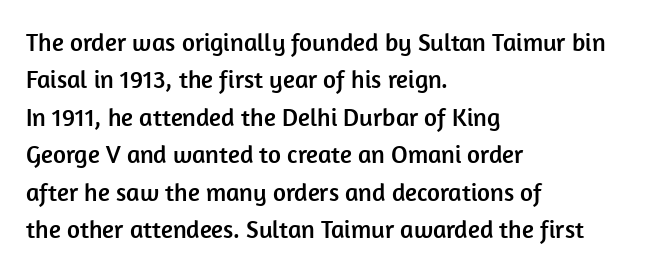
The rendering anchors every line to the left-hand side. The vertical gap from one line to the next is medium. The letterforms sit shoulder to shoulder at normal distance. Lines of text with bare space underneath. This is roman type, the default non-slanted kind.
